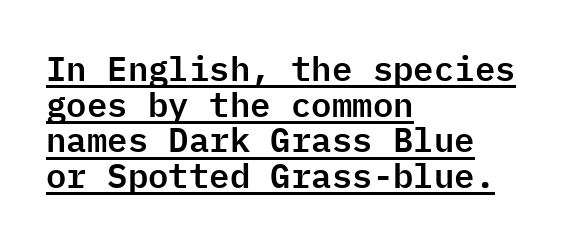
Horizontally, the lines are justified to the leading edge only. The letters march in equal steps, a hallmark of fixed-pitch type. This rendering leaves character spacing at its baseline value. Nope, not italic — everything's standing straight. Type style note: lacks serifs.
